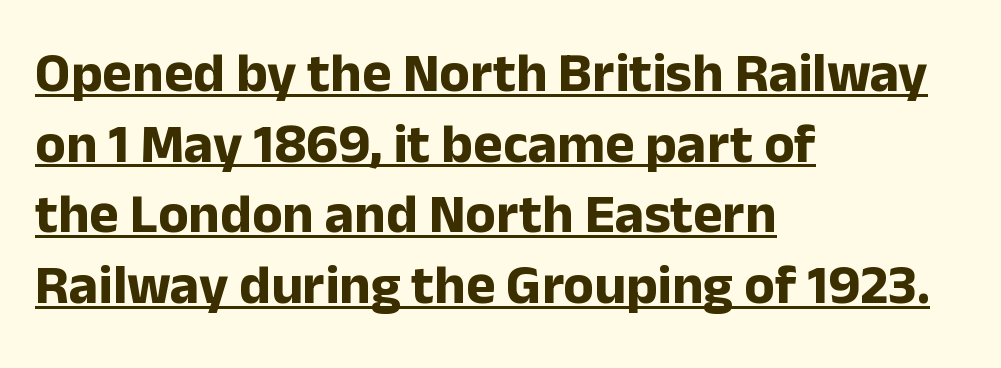
The image shows 56 px bold sans-serif type, upright; set left-aligned, normal line spacing (1.26x), normal letter spacing, underlined; low stroke contrast and a medium x-height.
